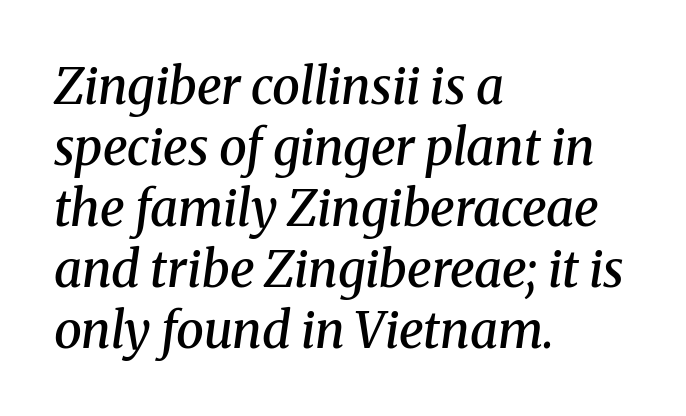
Lines of text with bare space underneath. The characters look somewhat weighty, a semibold short of true bold. This is serif lettering, the kind often seen in printed books. Quick note: italic.
